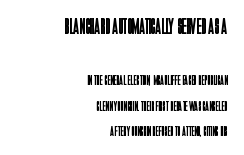
The image shows 22 px text type, upright; set right-aligned, line spacing 1.81x, normal letter spacing, not underlined; the first (top) block is 1.57x larger.
